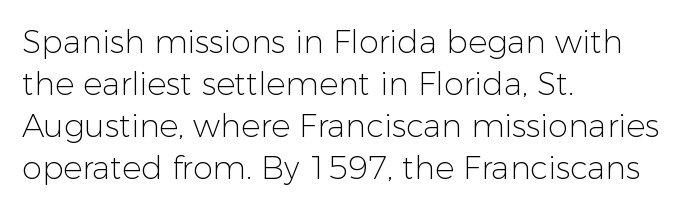
The image shows 32 px light sans-serif type, upright; set left-aligned, normal line spacing (1.31x), normal letter spacing, not underlined; low stroke contrast and a medium x-height.
